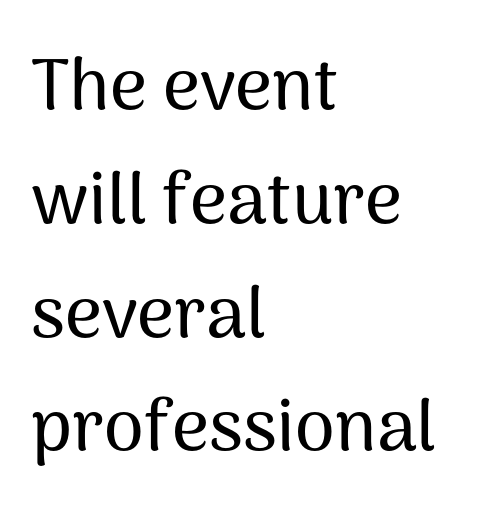
{"serif": "no", "italic": "no", "width": "normal", "stroke_contrast": "medium", "x_height": "medium", "monospaced": "no", "underline": "no", "align": "left", "line_spacing": "normal", "line_spacing_ratio": 1.58, "letter_spacing": "normal", "letter_spacing_em": 0.0, "glyph_px": 72}
